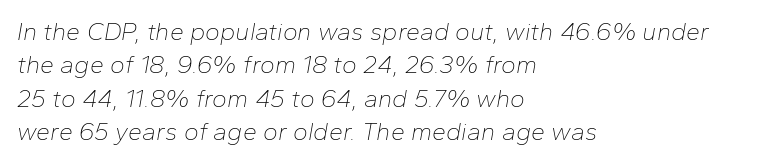
Short note: letters normally spaced. Regular leading. The paragraph has a hard left edge and a soft right edge. The passage shown is not bold in any degree. The text carries the slant typical of an italic or oblique font. The glyphs are unaccompanied by any horizontal stroke below them.
